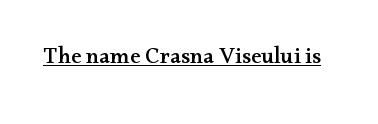
You can see a thin bar hugging the bottom of the glyphs. This rendering leaves character spacing at its baseline value. Style check: upright.
